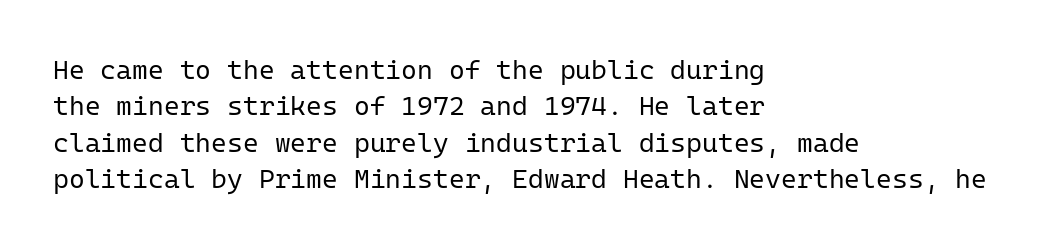
The image shows 27 px text type, upright; set left-aligned, normal line spacing (1.35x), normal letter spacing, not underlined.
